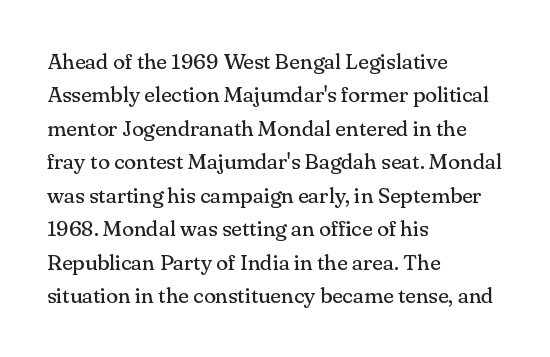
{"italic": "no", "bold": "no", "underline": "no", "align": "left", "line_spacing": "normal", "line_spacing_ratio": 1.52, "letter_spacing": "normal", "letter_spacing_em": 0.0, "glyph_px": 22}
